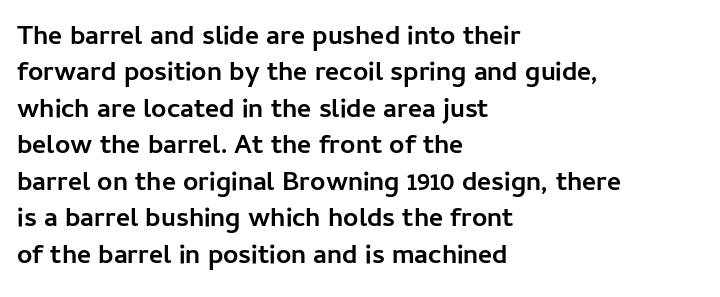
Q: Is the text bold? A: Yes.
Q: Is the text italic (slanted)? A: No, it is upright.
Q: Is the text underlined? A: No.
Q: How is the paragraph aligned? A: Left-aligned.
Q: Is the spacing between letters normal or unusually wide? A: Normal.
Q: Is the spacing between lines tight, normal or loose? A: Normal.
